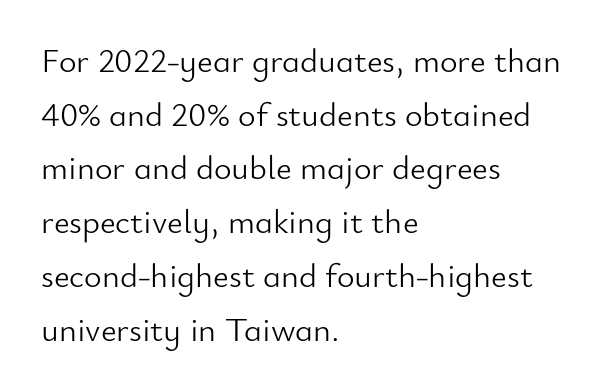
Q: Is the text bold? A: No.
Q: Is the text italic (slanted)? A: No, it is upright.
Q: Is the typeface a serif or a sans-serif typeface? A: Sans-serif.
Q: Is the text underlined? A: No.
Q: How is the paragraph aligned? A: Left-aligned.
Q: Is the spacing between letters normal or unusually wide? A: Normal.
Q: Is the spacing between lines tight, normal or loose? A: Normal.
Q: Width (condensed, normal, or wide)? A: Normal.
Q: Stroke contrast? A: Low.
Q: x-height? A: Small.
Q: Monospaced? A: No.
